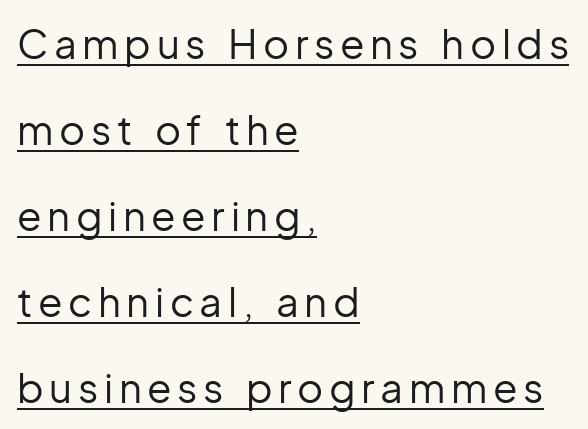
Stem width sits at or under what a default text font uses. The space between consecutive lines is lavish. The rendering anchors every line to the left-hand side. Do the characters align in a grid? No, the font is proportional. No italicization has been applied; the sample stays upright.
